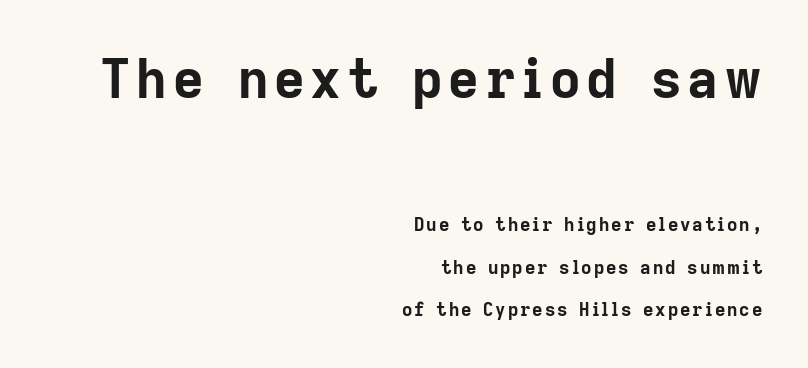
The image shows 53 px bold sans-serif type, upright; set right-aligned, loose line spacing (2.36x), not underlined; the first (top) block is 2.94x larger; low stroke contrast and a medium x-height.
